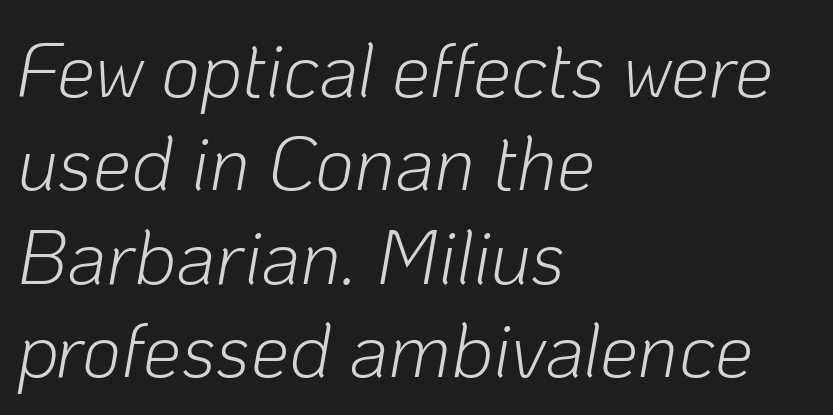
{"italic": "yes", "lean": "right", "slant_degrees": 10, "bold": "no", "weight": "light", "width": "normal", "stroke_contrast": "low", "x_height": "medium", "monospaced": "no", "underline": "no", "align": "left", "line_spacing_ratio": 1.23, "letter_spacing": "normal", "letter_spacing_em": 0.0, "glyph_px": 76}
